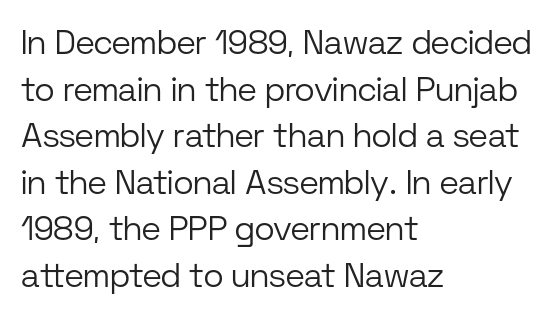
{"serif": "no", "italic": "no", "bold": "no", "weight": "light", "width": "normal", "stroke_contrast": "low", "x_height": "medium", "monospaced": "no", "underline": "no", "align": "left", "line_spacing": "normal", "line_spacing_ratio": 1.37, "letter_spacing": "normal", "letter_spacing_em": 0.0, "glyph_px": 34}
